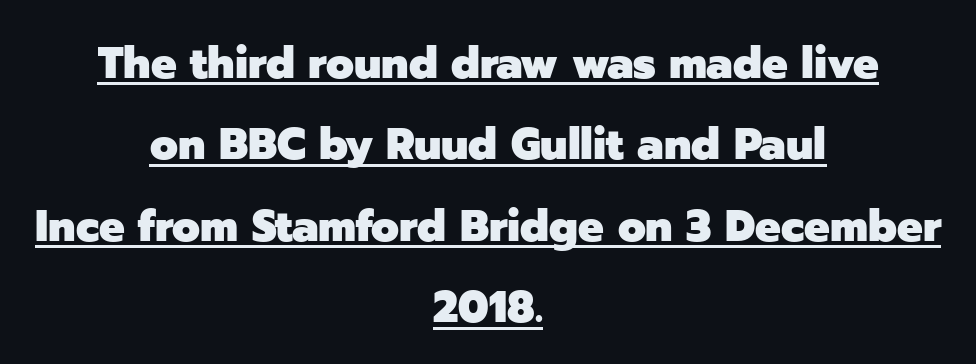
The image shows 45 px heavy sans-serif type, upright; set centered, line spacing 1.81x, normal letter spacing, underlined; low stroke contrast and a medium x-height.
